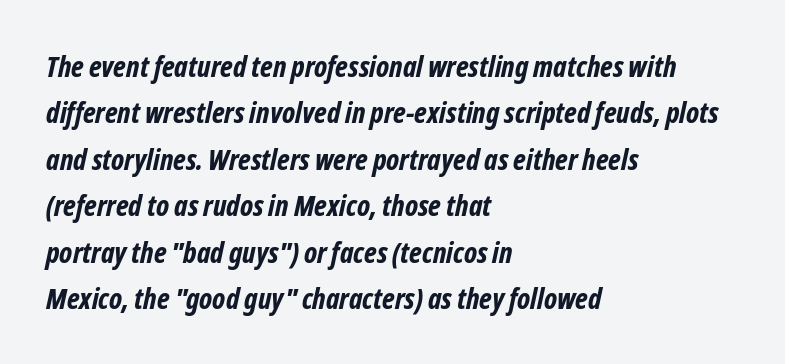
In terms of letterform style, serifs are entirely absent. In terms of leading, this rendering sits right in the middle. Check under the words: just untouched page. Spacing verdict: proportional, widths tailored to each character. These lines are set flush left with a ragged right edge.
